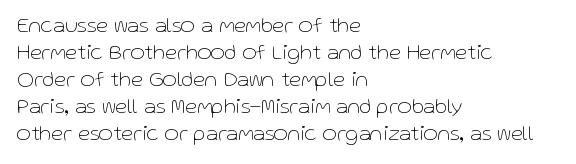
Beneath every word, the page is bare. The lettering holds an erect, upright posture throughout. Caption: face not bold, strokes unweighted. The gaps between neighbouring characters are ordinary and unremarkable.
